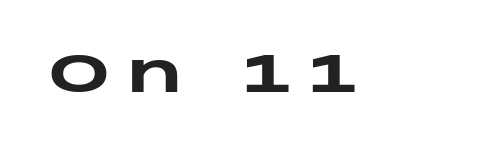
Posture: upright roman. To sum up the face: it is a sans, with no serifs. The typesetting leans heavy: a genuine bold. The passage shown is typed in a proportional face where columns would drift. The line texture is sparse and dotted thanks to wide tracking. The specimen omits any rule beneath the text block's lines.
